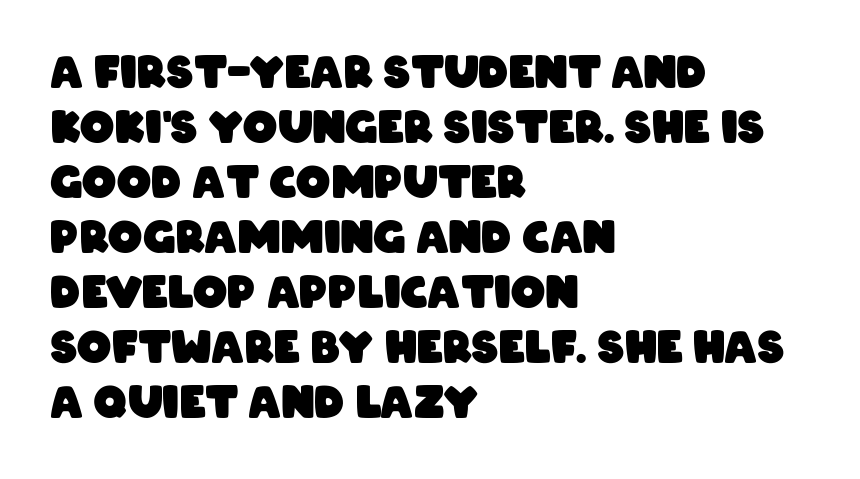
The image shows 43 px heavy, condensed sans-serif type; set left-aligned, normal line spacing (1.28x), normal letter spacing, not underlined; low stroke contrast and a large x-height.
